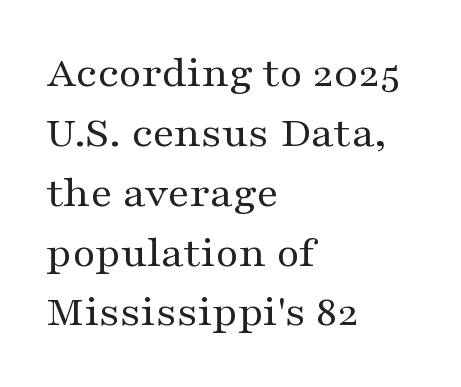
Q: Is the text bold? A: No.
Q: Is the text italic (slanted)? A: No, it is upright.
Q: Is the typeface a serif or a sans-serif typeface? A: Serif.
Q: Is the text underlined? A: No.
Q: How is the paragraph aligned? A: Left-aligned.
Q: Is the spacing between letters normal or unusually wide? A: Normal.
Q: Is the spacing between lines tight, normal or loose? A: Normal.
Q: Width (condensed, normal, or wide)? A: Wide.
Q: Stroke contrast? A: Medium.
Q: x-height? A: Medium.
Q: Monospaced? A: No.
